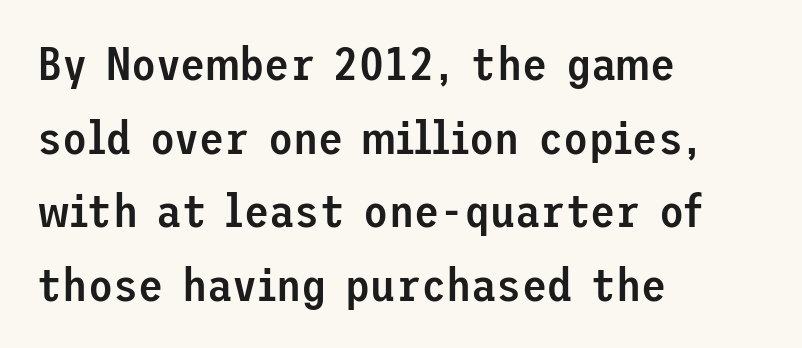
Serif or sans? Sans — the stroke terminals are bare. Its strokes are somewhat broadened, the hallmark of semibold type. Every character sits straight up, as roman type does. Each word holds together tightly as a unit, with standard inter-letter gaps.
